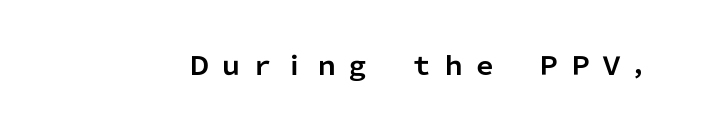
Q: Is the text bold? A: Yes.
Q: Is the text italic (slanted)? A: No, it is upright.
Q: Is the text underlined? A: No.
Q: Is the spacing between letters normal or unusually wide? A: Unusually wide.
